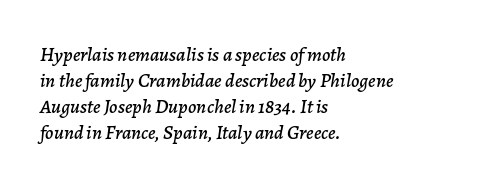
Q: Is the text italic (slanted)? A: Yes, it leans right by about 7 degrees.
Q: Is the text underlined? A: No.
Q: How is the paragraph aligned? A: Left-aligned.
Q: Is the spacing between letters normal or unusually wide? A: Normal.
Q: Is the spacing between lines tight, normal or loose? A: Normal.
